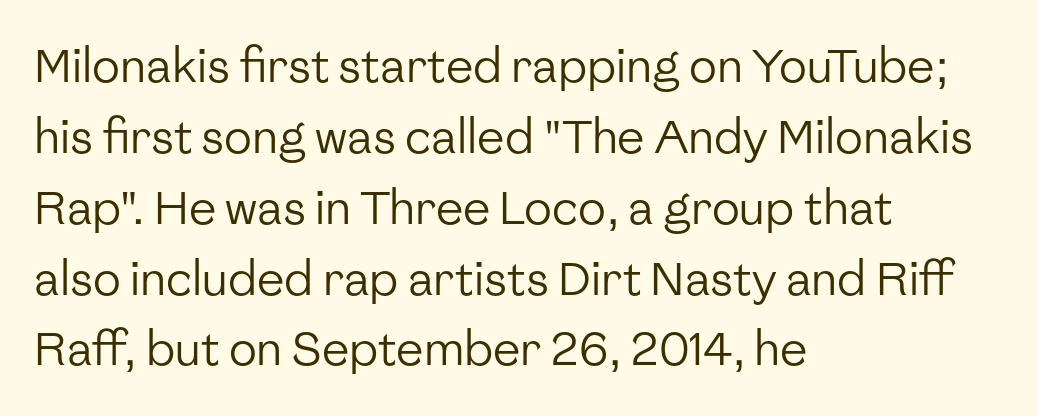
The image shows 46 px regular-weight sans-serif type, upright; set left-aligned, normal line spacing (1.54x), normal letter spacing, not underlined; low stroke contrast and a medium x-height.
